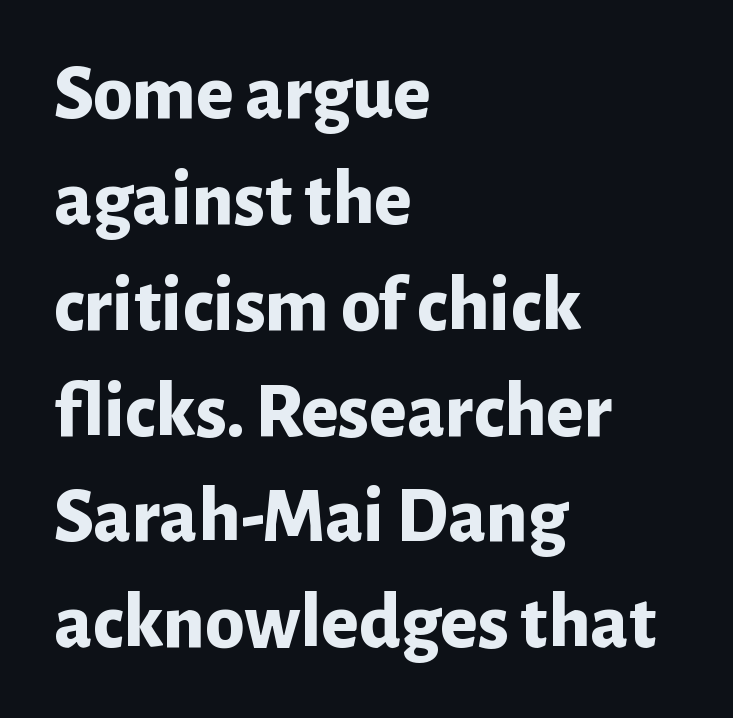
This sample uses a sans-serif face. The sample has been set heavy, in full bold. Upright lettering throughout. Reading down the block, your eye returns to a fixed left position each line. Compared with typical paragraphs, the rows here are spaced about the same. The face used here is proportionally spaced, like ordinary book or web type.
